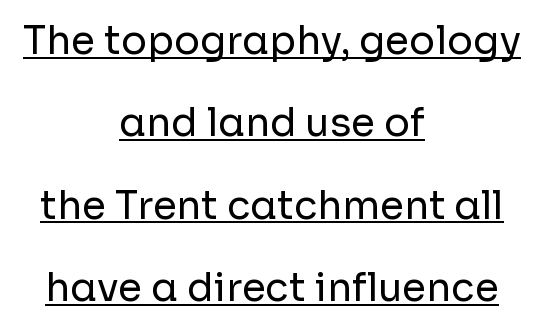
Q: Is the text bold? A: No.
Q: Is the text italic (slanted)? A: No, it is upright.
Q: Is the typeface a serif or a sans-serif typeface? A: Sans-serif.
Q: Is the text underlined? A: Yes.
Q: How is the paragraph aligned? A: Centered.
Q: Is the spacing between letters normal or unusually wide? A: Normal.
Q: Is the spacing between lines tight, normal or loose? A: Loose.
Q: Width (condensed, normal, or wide)? A: Normal.
Q: Stroke contrast? A: Low.
Q: x-height? A: Medium.
Q: Monospaced? A: No.
